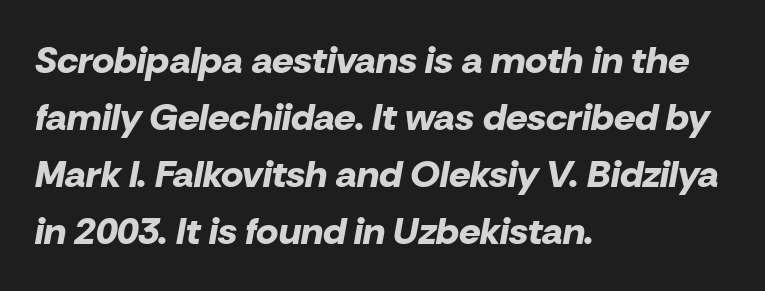
Q: Is the text bold? A: Yes.
Q: Is the text italic (slanted)? A: Yes, it leans right by about 10 degrees.
Q: Is the text underlined? A: No.
Q: How is the paragraph aligned? A: Left-aligned.
Q: Is the spacing between letters normal or unusually wide? A: Normal.
Q: Is the spacing between lines tight, normal or loose? A: Normal.
Q: Width (condensed, normal, or wide)? A: Normal.
Q: Stroke contrast? A: Low.
Q: x-height? A: Medium.
Q: Monospaced? A: No.
